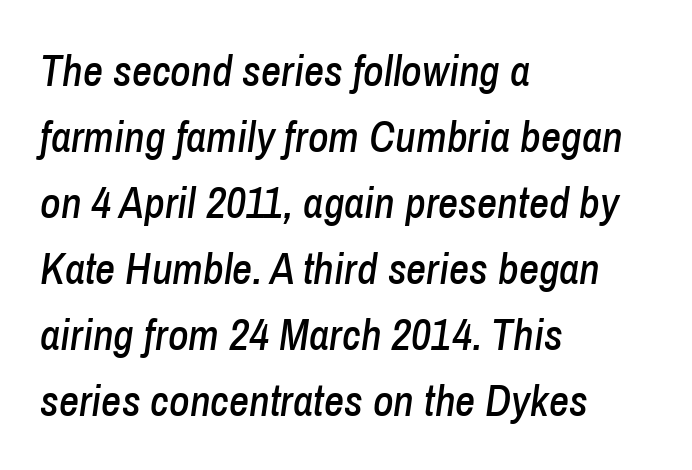
The specimen omits any rule beneath the text block's lines. Whoever set this chose a conventional vertical rhythm. The passage shown is typed in a proportional face where columns would drift. Alignment: flush left. No extra tracking has been applied to these lines. This is oblique type, the kind used for emphasis or titles.
